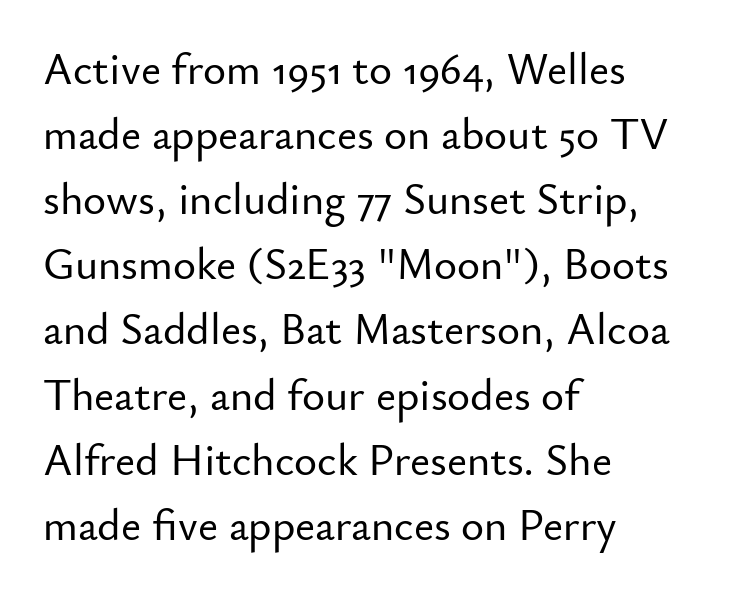
The image shows 44 px sans-serif type, upright; set left-aligned, normal line spacing (1.48x), normal letter spacing, not underlined; low stroke contrast and a small x-height.
